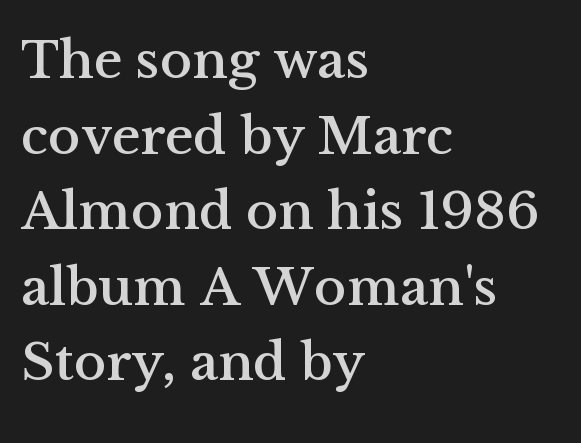
{"serif": "yes", "italic": "no", "width": "normal", "stroke_contrast": "medium", "x_height": "medium", "monospaced": "no", "underline": "no", "align": "left", "line_spacing": "normal", "line_spacing_ratio": 1.4, "letter_spacing": "normal", "letter_spacing_em": 0.0, "glyph_px": 54}
